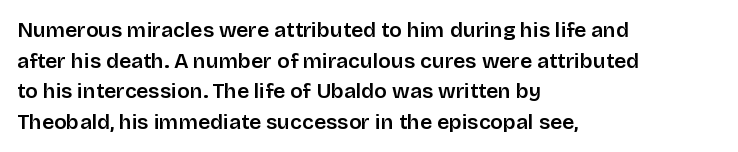
The image shows 21 px text type, upright; set left-aligned, normal line spacing (1.46x), normal letter spacing, not underlined.
